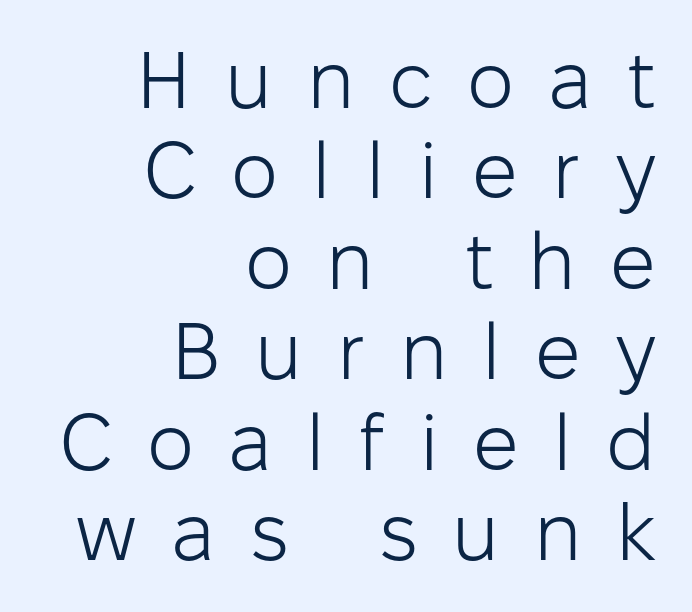
Q: Is the text bold? A: No.
Q: Is the text italic (slanted)? A: No, it is upright.
Q: Is the typeface a serif or a sans-serif typeface? A: Sans-serif.
Q: Is the text underlined? A: No.
Q: How is the paragraph aligned? A: Right-aligned.
Q: Is the spacing between letters normal or unusually wide? A: Unusually wide.
Q: Is the spacing between lines tight, normal or loose? A: Tight.
Q: Width (condensed, normal, or wide)? A: Normal.
Q: Stroke contrast? A: Low.
Q: x-height? A: Medium.
Q: Monospaced? A: No.
